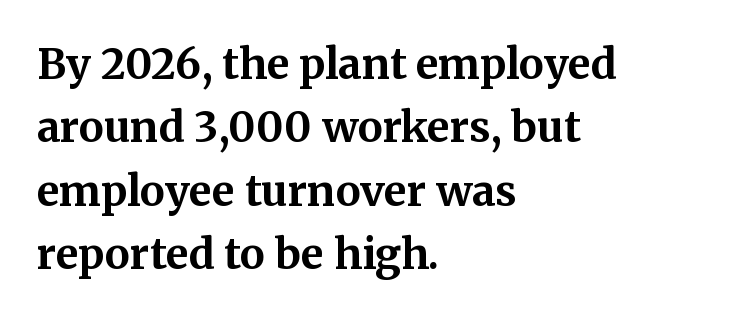
Q: Is the text bold? A: Yes.
Q: Is the text italic (slanted)? A: No, it is upright.
Q: Is the typeface a serif or a sans-serif typeface? A: Serif.
Q: Is the text underlined? A: No.
Q: How is the paragraph aligned? A: Left-aligned.
Q: Is the spacing between letters normal or unusually wide? A: Normal.
Q: Is the spacing between lines tight, normal or loose? A: Normal.
Q: Width (condensed, normal, or wide)? A: Normal.
Q: Stroke contrast? A: Medium.
Q: x-height? A: Medium.
Q: Monospaced? A: No.
